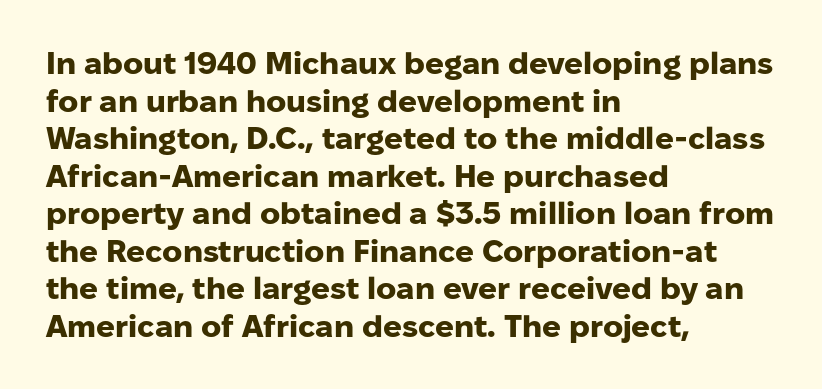
{"serif": "no", "italic": "no", "bold": "yes", "weight": "heavy", "width": "normal", "stroke_contrast": "low", "x_height": "medium", "monospaced": "no", "underline": "no", "align": "left", "line_spacing_ratio": 1.21, "letter_spacing": "normal", "letter_spacing_em": 0.0, "glyph_px": 31}
